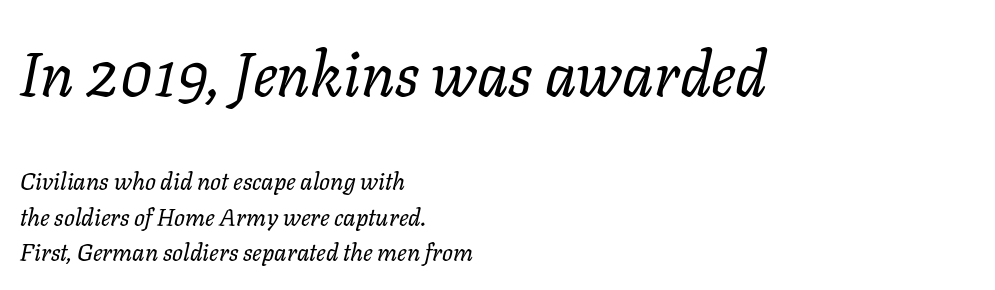
The image shows 61 px regular-weight type, italic (leaning right); set left-aligned, normal line spacing (1.48x), normal letter spacing, not underlined; the first (top) block is 2.54x larger; low stroke contrast and a medium x-height.
